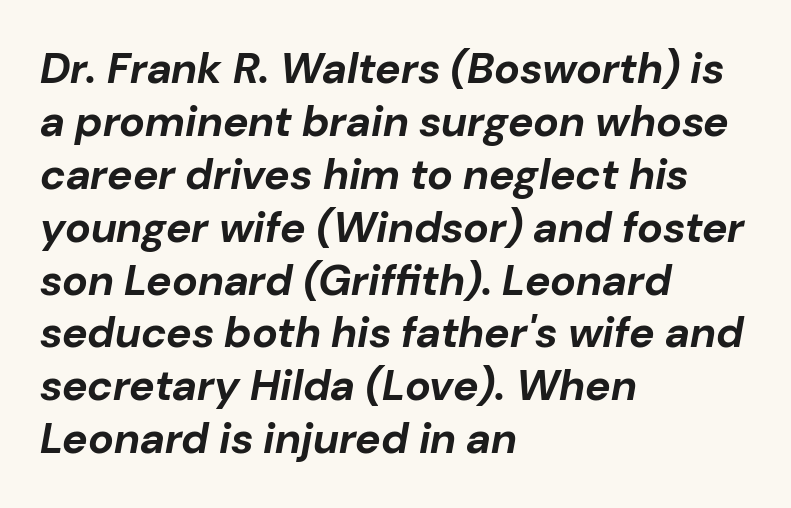
Underline: absent. The passage is arranged the way most books set body copy — flush left. The lettering tilts uniformly, giving the passage an italic look. Proportional: the letters do not fall into vertical columns.
